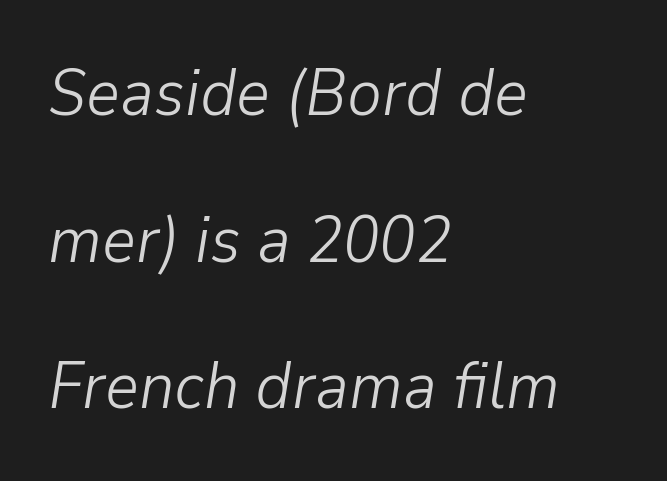
{"italic": "yes", "lean": "right", "slant_degrees": 9, "bold": "no", "weight": "light", "width": "normal", "stroke_contrast": "low", "x_height": "medium", "monospaced": "no", "underline": "no", "align": "left", "line_spacing": "loose", "line_spacing_ratio": 2.22, "letter_spacing": "normal", "letter_spacing_em": 0.0, "glyph_px": 66}
